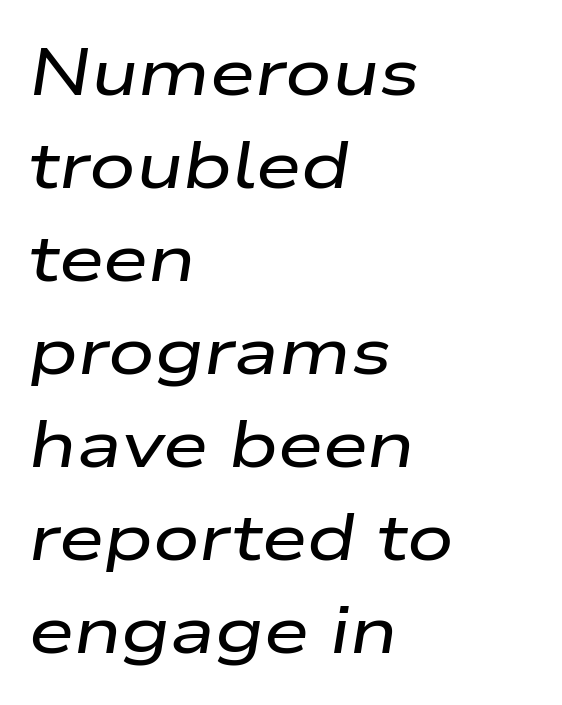
Q: Is the text italic (slanted)? A: Yes, it leans right by about 9 degrees.
Q: Is the text underlined? A: No.
Q: How is the paragraph aligned? A: Left-aligned.
Q: Is the spacing between letters normal or unusually wide? A: Normal.
Q: Is the spacing between lines tight, normal or loose? A: Normal.
Q: Width (condensed, normal, or wide)? A: Wide.
Q: Stroke contrast? A: Low.
Q: x-height? A: Medium.
Q: Monospaced? A: No.
